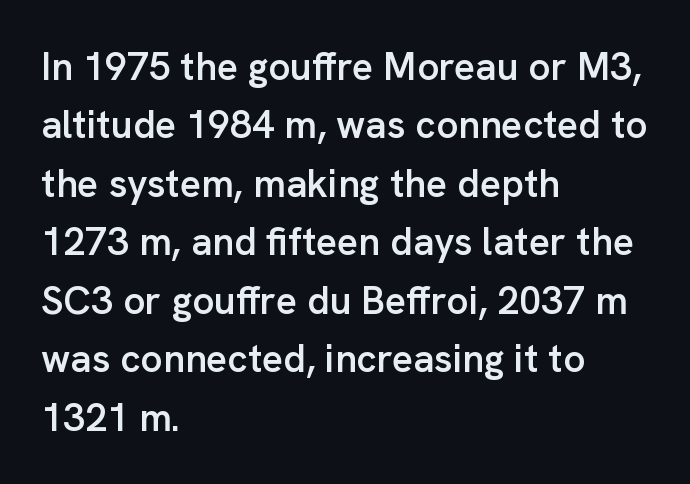
Q: Is the text bold? A: Semi-bold.
Q: Is the text italic (slanted)? A: No, it is upright.
Q: Is the typeface a serif or a sans-serif typeface? A: Sans-serif.
Q: Is the text underlined? A: No.
Q: How is the paragraph aligned? A: Left-aligned.
Q: Is the spacing between letters normal or unusually wide? A: Normal.
Q: Is the spacing between lines tight, normal or loose? A: Normal.
Q: Width (condensed, normal, or wide)? A: Normal.
Q: Stroke contrast? A: Low.
Q: x-height? A: Medium.
Q: Monospaced? A: No.
